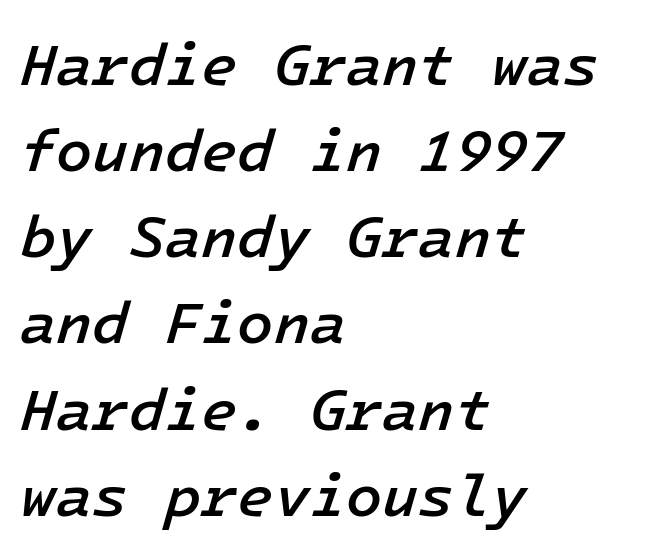
If you measured baseline to baseline, you'd find a middling distance. Firm but not heavy-handed strokes: this text is semibold. The lettering tilts uniformly, giving the passage an italic look. A clean baseline with only descenders dipping below it.
